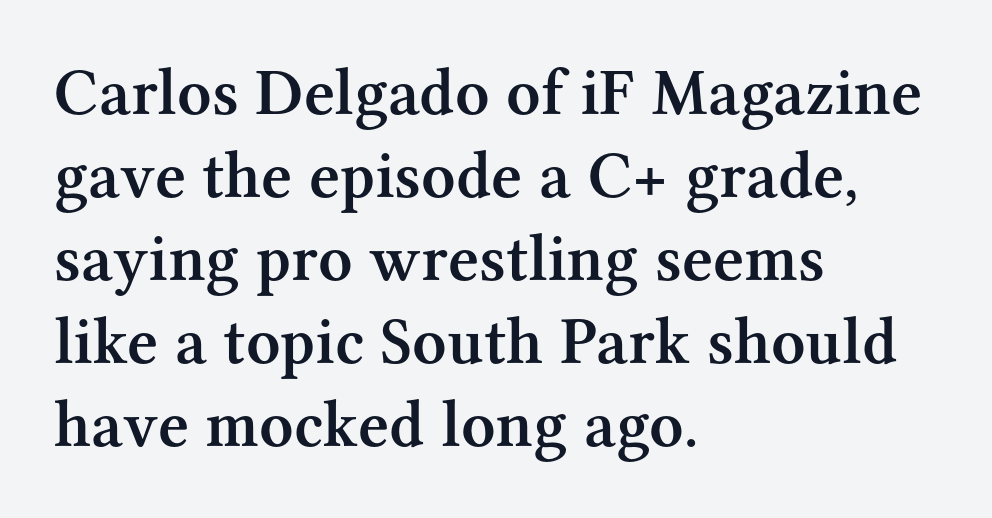
You can tell from the footed stems that serif type was used. Is the letter spacing exaggerated? No — it looks like the ordinary default. Is there any slant? The stems are plumb. Line starts are locked; line ends wander. What weight is shown? A semibold, between regular and bold. A bare baseline throughout the passage.
